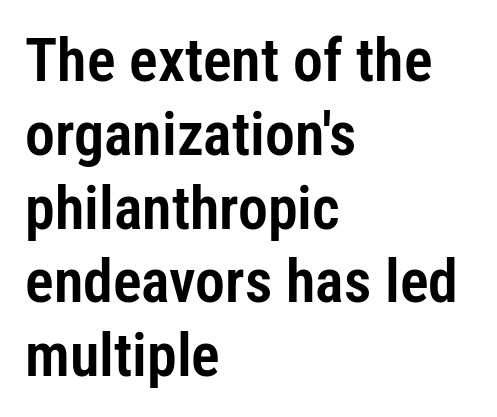
Compared with typical body copy, the letter spacing here is the same. The characters display no serif detailing; their extremities are plain. The type sits square on the baseline with zero lean. Short and long lines alike share a common starting point at left.
